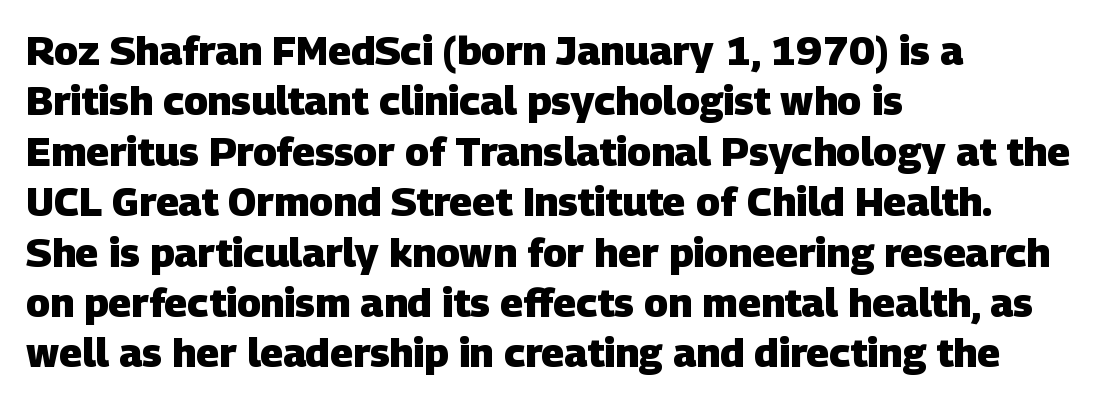
Compared with a centered layout, this one pins lines to the left instead. If you measured baseline to baseline, you'd find a middling distance. The letters sit at their default tracking, neither squeezed nor spread. A bare baseline throughout the passage. Grotesque or geometric, the face here clearly has no serifs.
